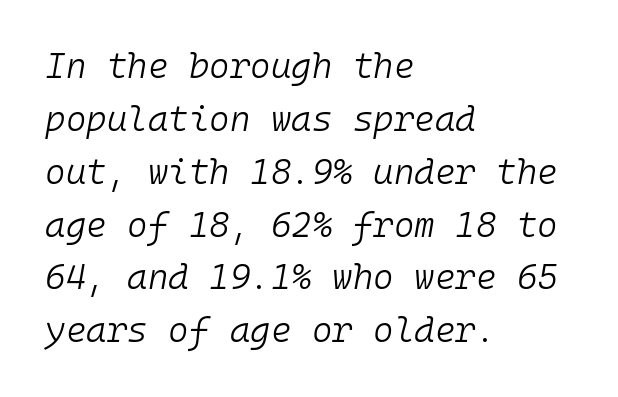
{"italic": "yes", "lean": "right", "slant_degrees": 10, "bold": "no", "weight": "light", "width": "normal", "stroke_contrast": "low", "x_height": "medium", "monospaced": "yes", "underline": "no", "align": "left", "line_spacing": "normal", "line_spacing_ratio": 1.51, "letter_spacing": "normal", "letter_spacing_em": 0.0, "glyph_px": 35}
